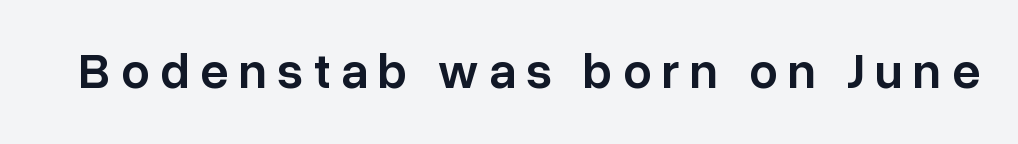
Varying glyph widths throughout — classic text-font behaviour. Short note: letters widely spaced. A somewhat darkened texture: the type is semibold rather than bold. Plain, unruled lines of type. Does the type have serifs? No, each stem ends abruptly. If you drew a line through each stem, it would be perfectly vertical.
